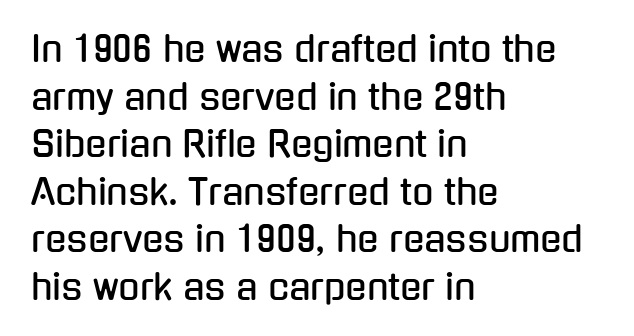
{"serif": "no", "italic": "no", "width": "condensed", "stroke_contrast": "low", "x_height": "medium", "monospaced": "no", "underline": "no", "align": "left", "line_spacing": "normal", "line_spacing_ratio": 1.36, "letter_spacing": "normal", "letter_spacing_em": 0.0, "glyph_px": 35}
